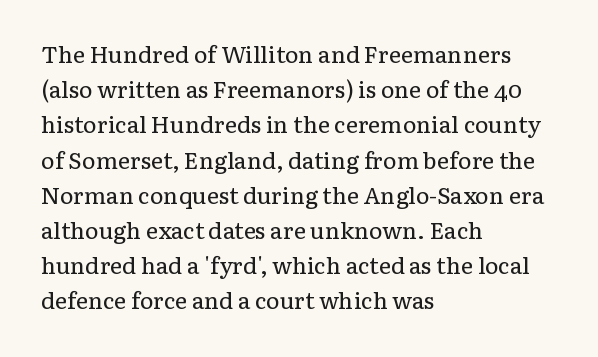
A typesetter would call this leading conventional body-copy spacing. Casual observation: everything's shoved over to the left. Counters stay open thanks to moderate or lighter strokes. The lettering stays uniformly vertical, giving the passage a roman look. No extra tracking has been applied to these lines. The gap between lines stays unmarked.
